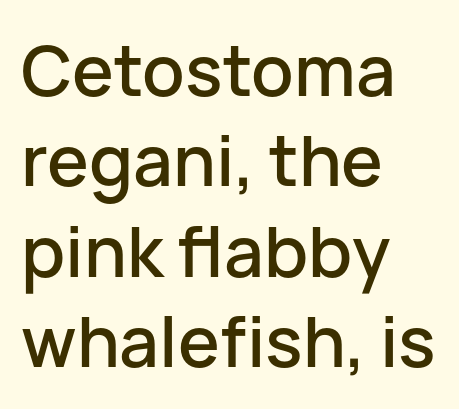
{"serif": "no", "italic": "no", "width": "normal", "stroke_contrast": "low", "x_height": "medium", "monospaced": "no", "underline": "no", "align": "left", "line_spacing": "normal", "line_spacing_ratio": 1.29, "letter_spacing": "normal", "letter_spacing_em": 0.0, "glyph_px": 70}
